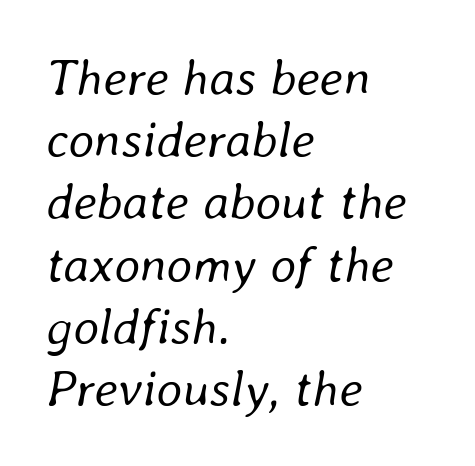
The image shows 51 px regular-weight type, italic (leaning right); set left-aligned, line spacing 1.22x, normal letter spacing, not underlined; low stroke contrast and a medium x-height.
